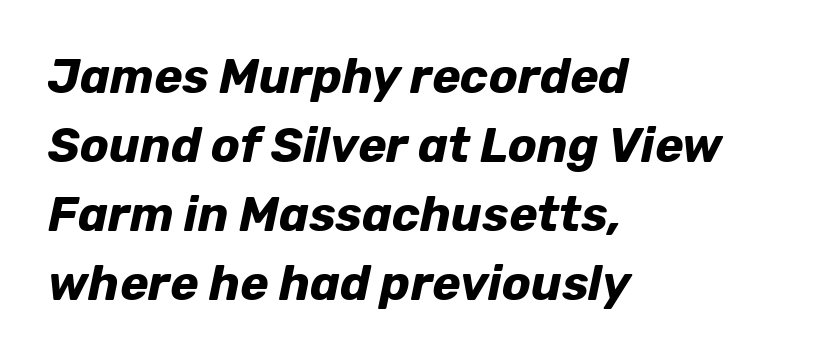
Q: Is the text bold? A: Yes.
Q: Is the text italic (slanted)? A: Yes, it leans right by about 12 degrees.
Q: Is the text underlined? A: No.
Q: How is the paragraph aligned? A: Left-aligned.
Q: Is the spacing between letters normal or unusually wide? A: Normal.
Q: Is the spacing between lines tight, normal or loose? A: Normal.
Q: Width (condensed, normal, or wide)? A: Normal.
Q: Stroke contrast? A: Low.
Q: x-height? A: Medium.
Q: Monospaced? A: No.
